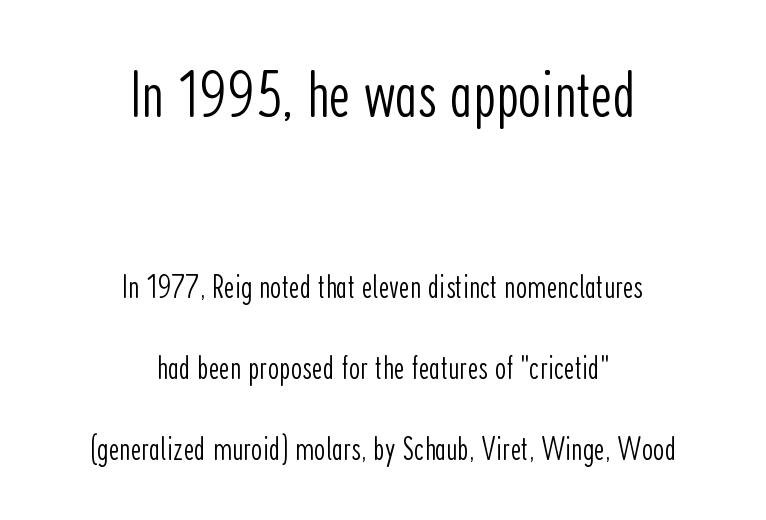
The image shows 66 px light, condensed sans-serif type, upright; set centered, loose line spacing (2.45x), normal letter spacing, not underlined; the first (top) block is 2.0x larger; low stroke contrast and a medium x-height.
